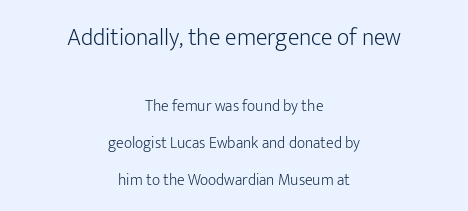
Q: Is the text bold? A: No.
Q: Is the text italic (slanted)? A: No, it is upright.
Q: Is the text underlined? A: No.
Q: How is the paragraph aligned? A: Centered.
Q: Is the spacing between letters normal or unusually wide? A: Normal.
Q: Is the spacing between lines tight, normal or loose? A: Loose.
Q: Which block of text is set in a larger size, the first (top) or the second (bottom)? A: The first (top) one.
